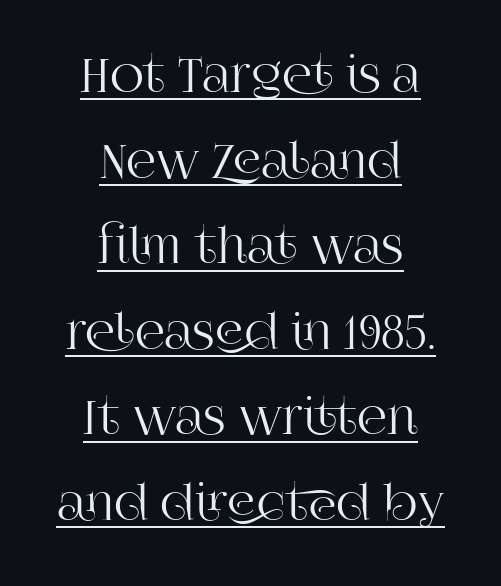
{"serif": "yes", "italic": "no", "width": "normal", "stroke_contrast": "high", "x_height": "large", "monospaced": "no", "underline": "yes", "align": "center", "line_spacing_ratio": 1.82, "letter_spacing": "normal", "letter_spacing_em": 0.0, "glyph_px": 47}
